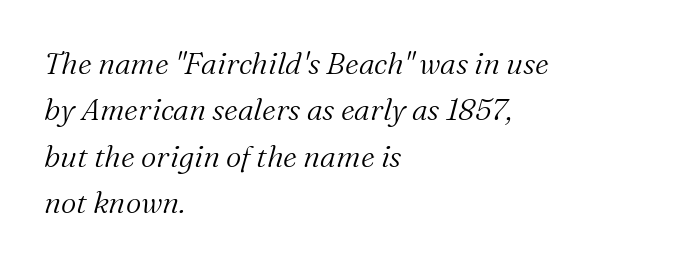
Words appear dense and cohesive because spacing is normal. Is this a heavy cut? Hardly; it is regular or lighter. What's the leading like? Ordinary, nothing unusual. To sum up the face: it has serifs.
